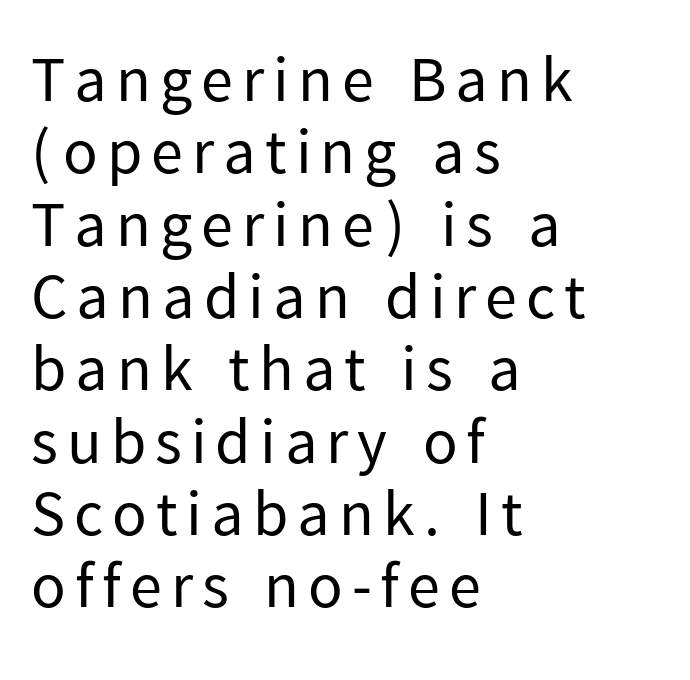
The image shows 64 px regular-weight sans-serif type, upright; set left-aligned, tight line spacing (1.13x), not underlined; low stroke contrast and a medium x-height.
